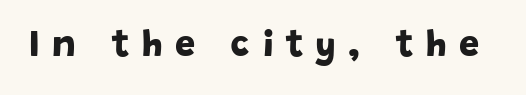
The typesetting leans heavy: a genuine bold. Unmarked baselines from the first word to the last. The type is letterspaced generously, with wide tracking. Each letter keeps its own natural width here, so spacing adapts to shape. No feet cap the strokes, marking this as sans-serif type.
